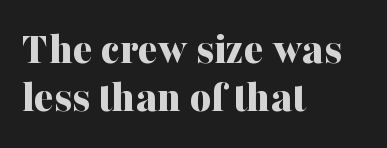
The image shows 46 px bold serif type, upright; set left-aligned, tight line spacing (1.04x), normal letter spacing, not underlined; medium stroke contrast and a medium x-height.
